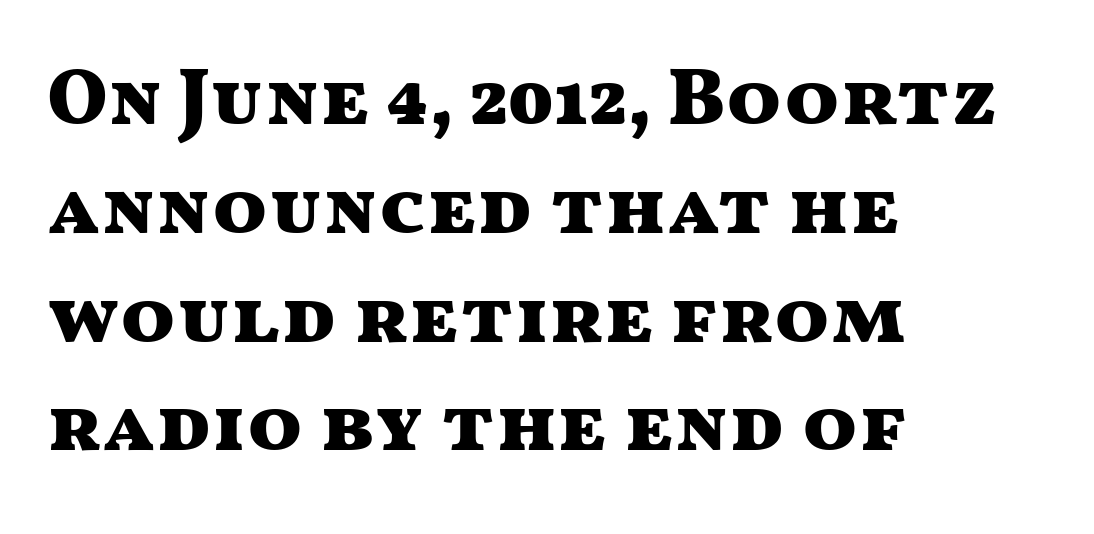
{"serif": "no", "italic": "no", "bold": "yes", "weight": "heavy", "width": "wide", "stroke_contrast": "medium", "x_height": "medium", "monospaced": "no", "underline": "no", "align": "left", "line_spacing": "normal", "line_spacing_ratio": 1.36, "letter_spacing": "normal", "letter_spacing_em": 0.0, "glyph_px": 80}
